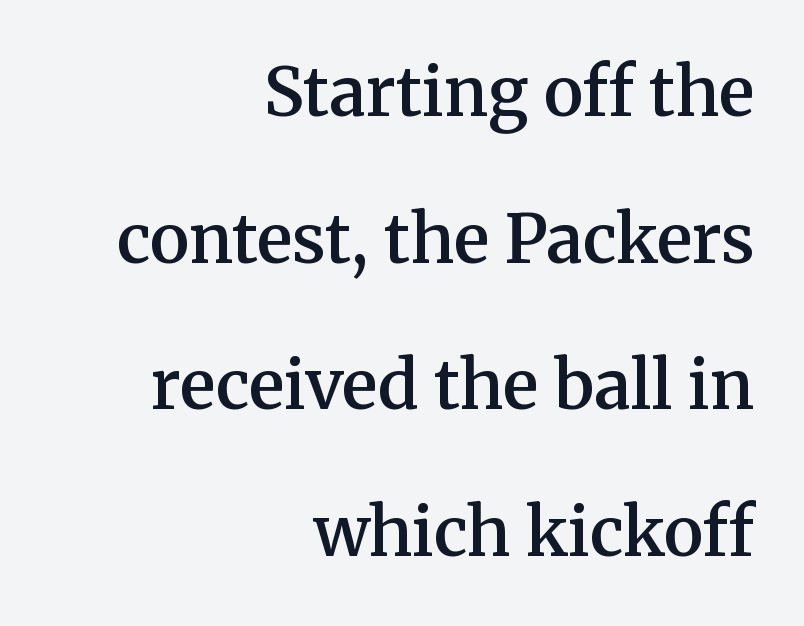
Q: Is the text bold? A: Semi-bold.
Q: Is the text italic (slanted)? A: No, it is upright.
Q: Is the typeface a serif or a sans-serif typeface? A: Serif.
Q: Is the text underlined? A: No.
Q: How is the paragraph aligned? A: Right-aligned.
Q: Is the spacing between letters normal or unusually wide? A: Normal.
Q: Is the spacing between lines tight, normal or loose? A: Loose.
Q: Width (condensed, normal, or wide)? A: Normal.
Q: Stroke contrast? A: Medium.
Q: x-height? A: Medium.
Q: Monospaced? A: No.
